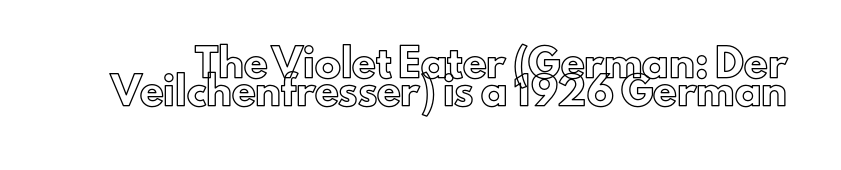
The image shows 26 px text type, upright; set tight line spacing (1.06x), normal letter spacing, not underlined.
